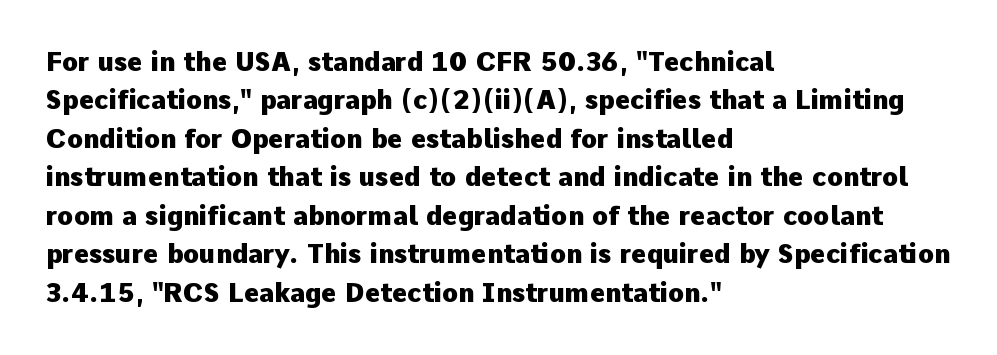
{"italic": "no", "bold": "yes", "underline": "no", "align": "left", "line_spacing": "normal", "line_spacing_ratio": 1.48, "letter_spacing": "normal", "letter_spacing_em": 0.0, "glyph_px": 26}
